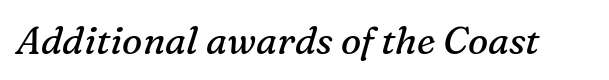
The string is rendered with underlining switched off. Character widths vary here, with narrow letters taking less room than wide ones. Look at the tracking — it's just the regular setting, nothing added. Yep, that's italic — everything's leaning.
